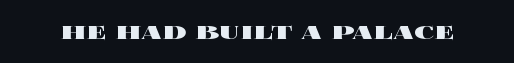
{"italic": "no", "bold": "yes", "weight": "heavy", "width": "wide", "x_height": "large", "monospaced": "no", "underline": "no", "letter_spacing": "normal", "letter_spacing_em": 0.0, "glyph_px": 28}
